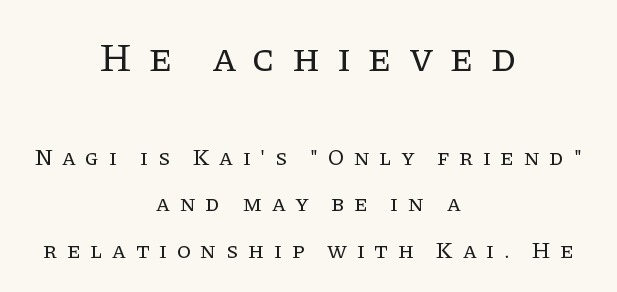
Q: Is the text bold? A: No.
Q: Is the text italic (slanted)? A: No, it is upright.
Q: Is the typeface a serif or a sans-serif typeface? A: Serif.
Q: Is the text underlined? A: No.
Q: How is the paragraph aligned? A: Centered.
Q: Is the spacing between letters normal or unusually wide? A: Unusually wide.
Q: Is the spacing between lines tight, normal or loose? A: Loose.
Q: Which block of text is set in a larger size, the first (top) or the second (bottom)? A: The first (top) one.
Q: Width (condensed, normal, or wide)? A: Normal.
Q: Stroke contrast? A: Low.
Q: x-height? A: Large.
Q: Monospaced? A: No.
